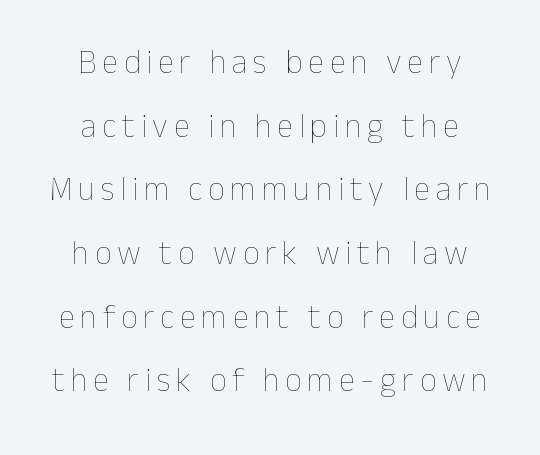
The image shows 33 px thin type, upright; set centered, loose line spacing (1.93x), not underlined; low stroke contrast and a medium x-height.
